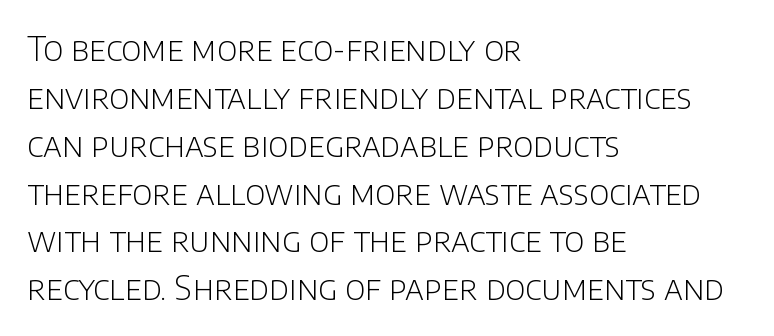
The image shows 33 px light sans-serif type, upright; set left-aligned, normal line spacing (1.45x), normal letter spacing, not underlined; low stroke contrast and a large x-height.
